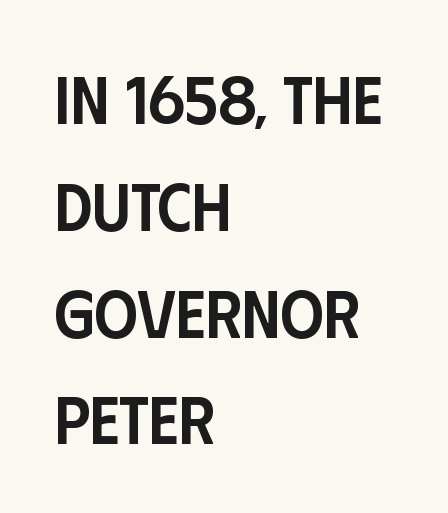
The image shows 68 px semibold, condensed sans-serif type, upright; set left-aligned, normal line spacing (1.57x), normal letter spacing, not underlined; low stroke contrast and a large x-height.
